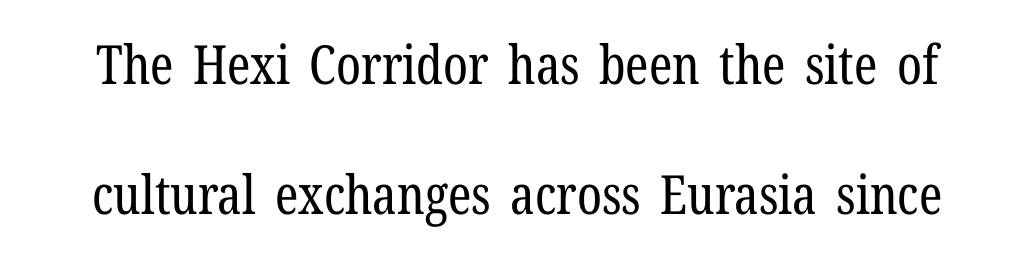
Q: Is the text bold? A: No.
Q: Is the text italic (slanted)? A: No, it is upright.
Q: Is the typeface a serif or a sans-serif typeface? A: Serif.
Q: Is the text underlined? A: No.
Q: Is the spacing between letters normal or unusually wide? A: Normal.
Q: Is the spacing between lines tight, normal or loose? A: Loose.
Q: Width (condensed, normal, or wide)? A: Condensed.
Q: Stroke contrast? A: Low.
Q: x-height? A: Medium.
Q: Monospaced? A: No.
